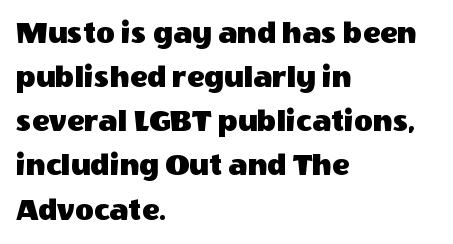
The image shows 32 px sans-serif type, upright; set left-aligned, normal line spacing (1.38x), normal letter spacing, not underlined; a large x-height.
